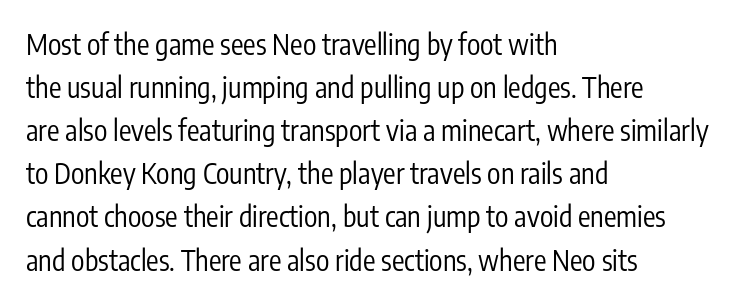
The image shows 28 px regular-weight, condensed sans-serif type, upright; set left-aligned, normal line spacing (1.54x), normal letter spacing, not underlined; low stroke contrast and a medium x-height.
